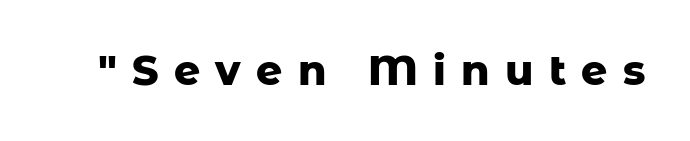
{"serif": "no", "italic": "no", "bold": "yes", "weight": "heavy", "width": "normal", "stroke_contrast": "low", "x_height": "medium", "monospaced": "no", "underline": "no", "letter_spacing": "wide", "letter_spacing_em": 0.37, "glyph_px": 41}
